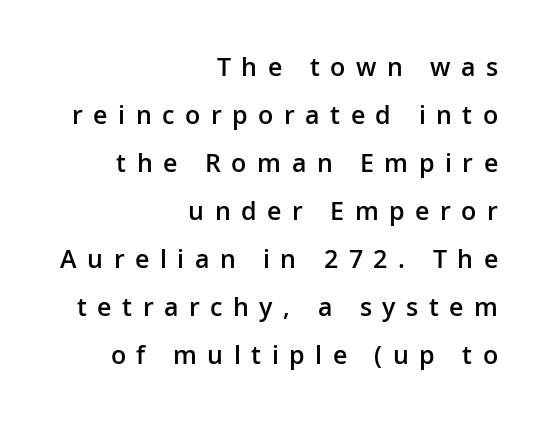
Q: Is the text bold? A: Semi-bold.
Q: Is the text italic (slanted)? A: No, it is upright.
Q: Is the text underlined? A: No.
Q: How is the paragraph aligned? A: Right-aligned.
Q: Is the spacing between letters normal or unusually wide? A: Unusually wide.
Q: Is the spacing between lines tight, normal or loose? A: Loose.
